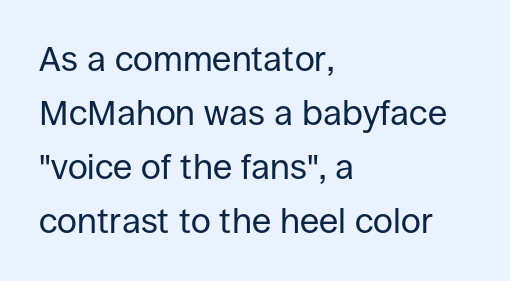
Decoration check: the copy has no underline. Glyph-to-glyph distance matches everyday printed text. Is there any slant? The stems are plumb. The cut favours lightness, reaching ordinary text weight at its darkest. Does the copy run flush right? No — it runs flush left.
